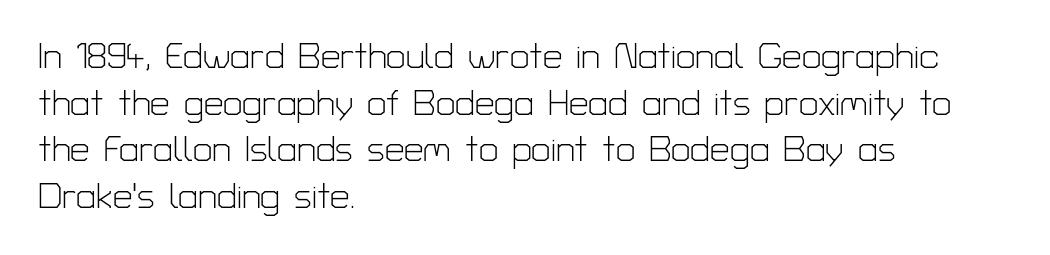
The image shows 35 px light sans-serif type, upright; set left-aligned, normal line spacing (1.33x), normal letter spacing, not underlined; low stroke contrast and a medium x-height.
